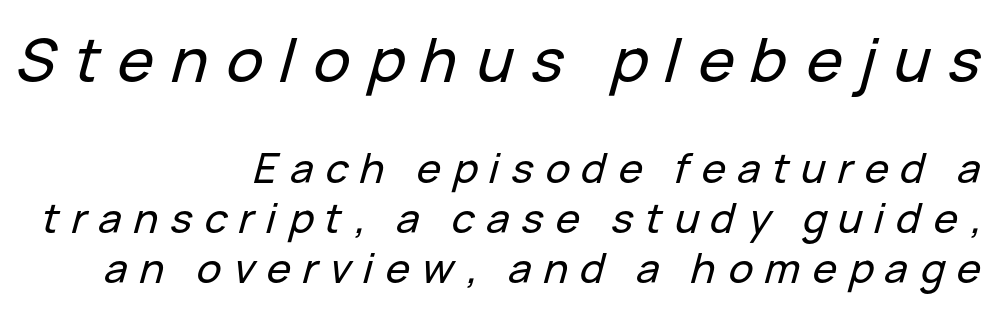
{"italic": "yes", "lean": "right", "slant_degrees": 15, "width": "normal", "stroke_contrast": "low", "x_height": "medium", "monospaced": "no", "underline": "no", "align": "right", "line_spacing_ratio": 1.22, "letter_spacing": "wide", "letter_spacing_em": 0.29, "larger_block": "first", "size_ratio": 1.49, "glyph_px": 61}
